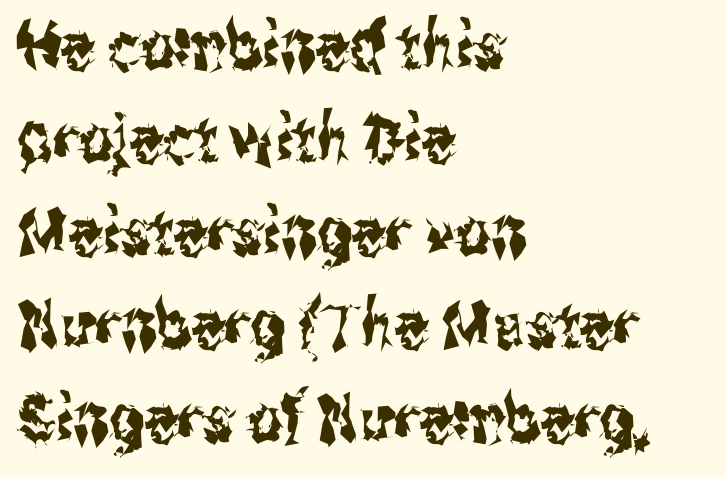
The image shows 67 px condensed sans-serif type, upright; set left-aligned, normal line spacing (1.39x), normal letter spacing, not underlined; medium stroke contrast and a medium x-height.
